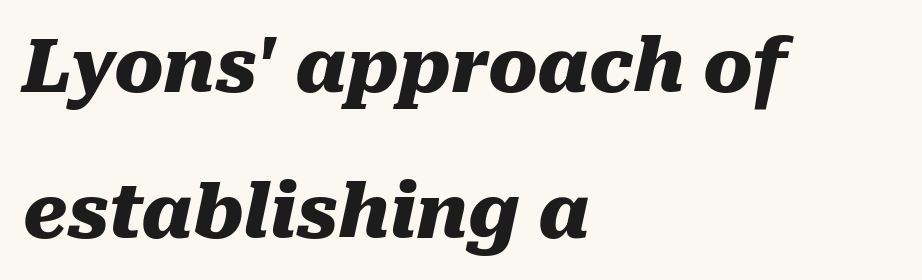
This sample is left-justified, so line endings fall wherever the words run out. These lines were composed using italics. The lines are spread far apart with generous leading. The tracking reads as untouched default to a designer's eye.
